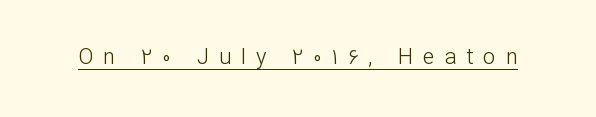
Q: Is the text bold? A: No.
Q: Is the text italic (slanted)? A: No, it is upright.
Q: Is the text underlined? A: Yes.
Q: Is the spacing between letters normal or unusually wide? A: Unusually wide.
